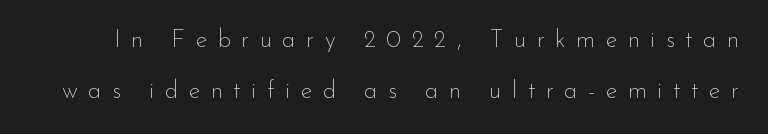
Q: Is the text bold? A: No.
Q: Is the text italic (slanted)? A: No, it is upright.
Q: Is the text underlined? A: No.
Q: Is the spacing between letters normal or unusually wide? A: Unusually wide.
Q: Is the spacing between lines tight, normal or loose? A: Loose.
